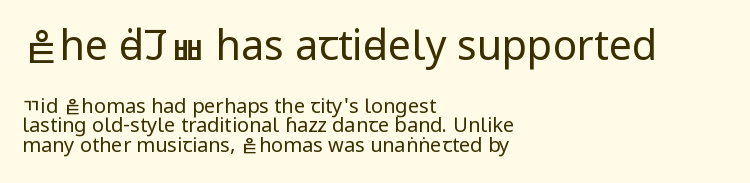
{"serif": "no", "italic": "no", "bold": "no", "weight": "regular", "width": "condensed", "stroke_contrast": "low", "x_height": "large", "monospaced": "no", "underline": "no", "align": "left", "line_spacing": "tight", "line_spacing_ratio": 0.96, "letter_spacing": "normal", "letter_spacing_em": 0.0, "larger_block": "first", "size_ratio": 2.05, "glyph_px": 41}
